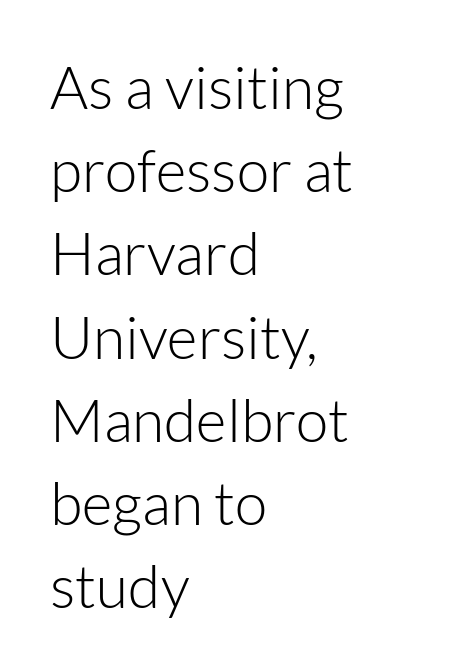
This sample uses an upright cut, with every glyph sitting square on the baseline. Observe the ordinary spacing: letters are neighbours, not strangers. The line-height multiplier appears to be the usual default. Here the designer chose a conventional face with non-uniform glyph widths. The rag falls on the right side of this text block. Words float on clear page, feet unadorned.
